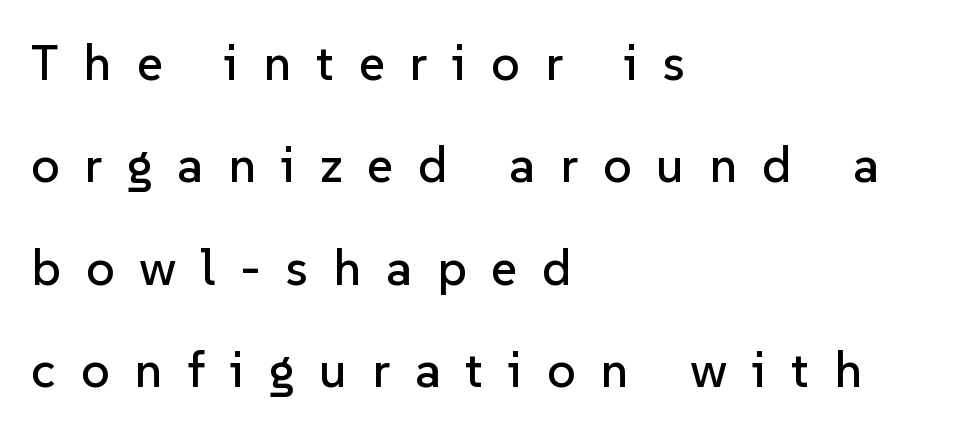
The image shows 50 px sans-serif type, upright; set left-aligned, loose line spacing (2.05x), unusually wide letter spacing (+0.5 em), not underlined; low stroke contrast and a medium x-height.
